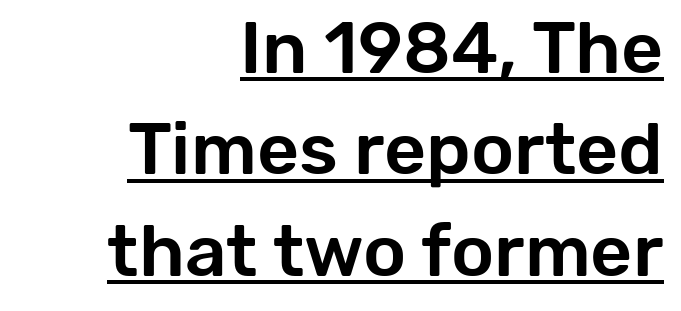
The image shows 73 px sans-serif type, upright; set right-aligned, normal line spacing (1.39x), normal letter spacing, underlined; low stroke contrast and a medium x-height.
